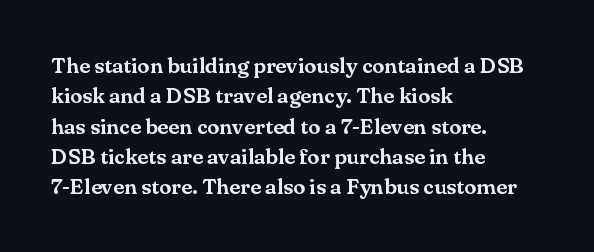
{"italic": "no", "underline": "no", "align": "left", "line_spacing": "normal", "line_spacing_ratio": 1.38, "letter_spacing": "normal", "letter_spacing_em": 0.0, "glyph_px": 22}
